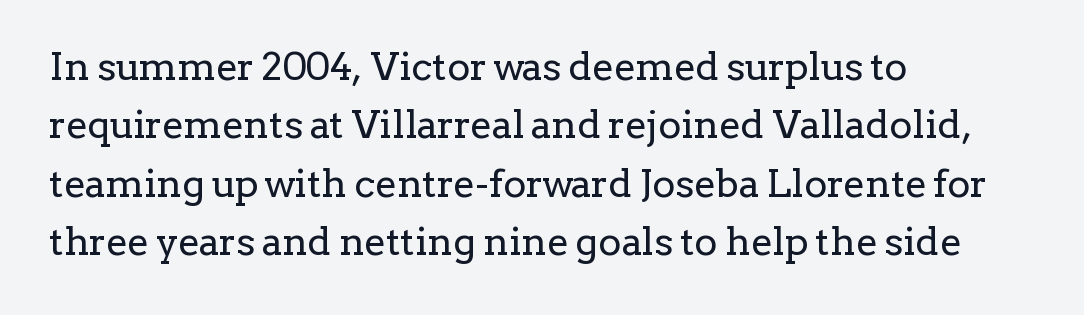
Is this a fixed-width face? No — the glyphs have proportional, varying widths. This sample is left-justified, so line endings fall wherever the words run out. Examine the stroke ends and you'll spot serifs. Students, observe: this is what conventionally led text looks like. Stems here are at most as thick as an everyday book face. Ordinary non-slanted type is in use.
